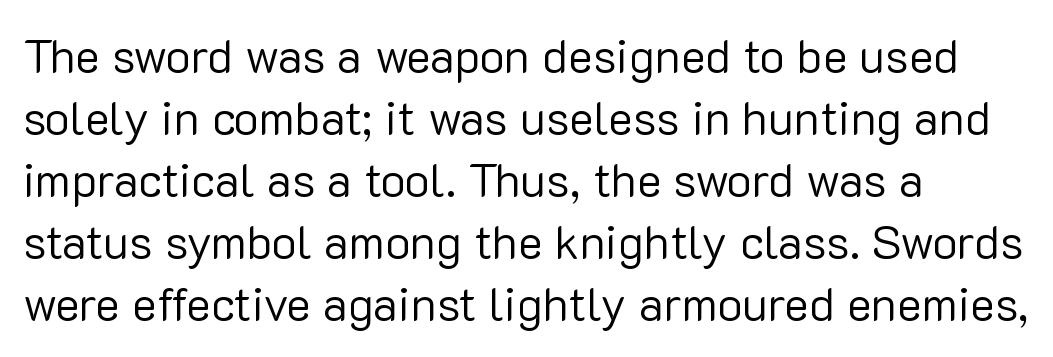
Q: Is the text bold? A: No.
Q: Is the text italic (slanted)? A: No, it is upright.
Q: Is the typeface a serif or a sans-serif typeface? A: Sans-serif.
Q: Is the text underlined? A: No.
Q: How is the paragraph aligned? A: Left-aligned.
Q: Is the spacing between letters normal or unusually wide? A: Normal.
Q: Is the spacing between lines tight, normal or loose? A: Normal.
Q: Width (condensed, normal, or wide)? A: Normal.
Q: Stroke contrast? A: Low.
Q: x-height? A: Medium.
Q: Monospaced? A: No.
